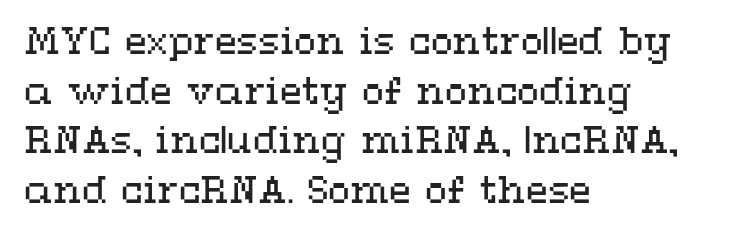
Here the designer chose a conventional face with non-uniform glyph widths. The letterforms sit at book weight or below. Each new line begins a customary step beneath the previous one. Is the block centered? No — it sits flush against the left margin.
